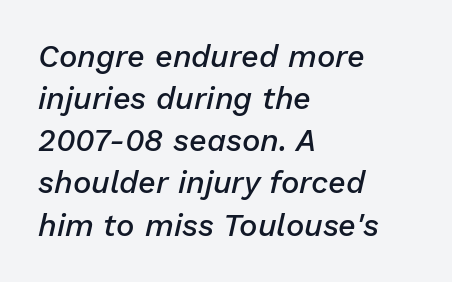
Q: Is the text bold? A: Semi-bold.
Q: Is the text italic (slanted)? A: Yes, it leans right by about 13 degrees.
Q: Is the text underlined? A: No.
Q: How is the paragraph aligned? A: Left-aligned.
Q: Is the spacing between letters normal or unusually wide? A: Normal.
Q: Is the spacing between lines tight, normal or loose? A: Normal.
Q: Width (condensed, normal, or wide)? A: Normal.
Q: Stroke contrast? A: Low.
Q: x-height? A: Medium.
Q: Monospaced? A: No.
